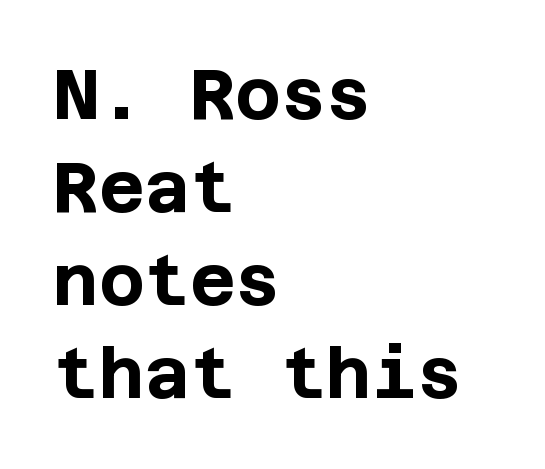
Whoever set this chose a conventional vertical rhythm. Horizontal alignment here is leftward, the default for most running prose. The rendering shows plain stroke endings on the letterforms — a sans-serif design. This is the regular roman posture of the typeface. Spacing between characters is what you'd get straight out of the box. Typographic density is high because the face is bold.
